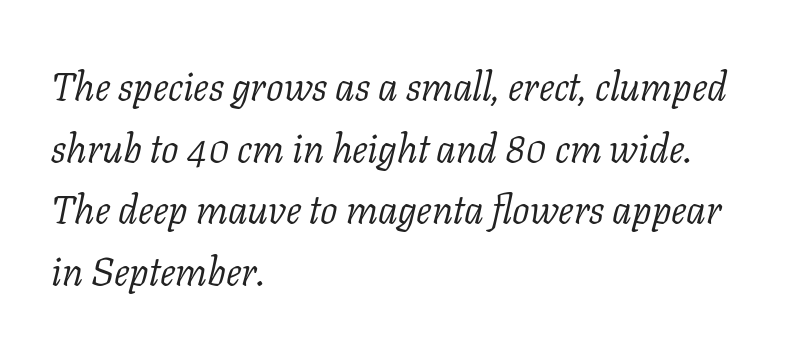
{"serif": "yes", "italic": "yes", "lean": "right", "slant_degrees": 11, "bold": "no", "weight": "light", "width": "normal", "stroke_contrast": "low", "x_height": "medium", "monospaced": "no", "underline": "no", "align": "left", "line_spacing": "normal", "line_spacing_ratio": 1.58, "letter_spacing": "normal", "letter_spacing_em": 0.0, "glyph_px": 39}
